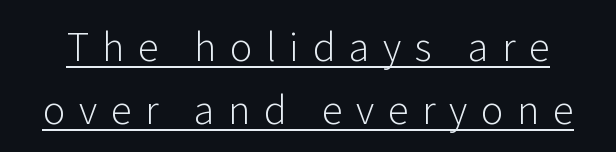
{"serif": "no", "italic": "no", "bold": "no", "weight": "light", "width": "normal", "stroke_contrast": "low", "x_height": "medium", "monospaced": "no", "underline": "yes", "line_spacing": "normal", "line_spacing_ratio": 1.66, "letter_spacing": "wide", "letter_spacing_em": 0.36, "glyph_px": 38}
